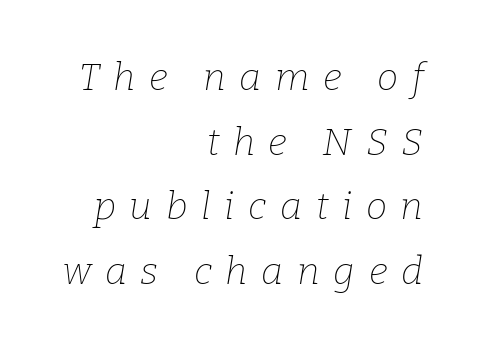
Q: Is the text bold? A: No.
Q: Is the text italic (slanted)? A: Yes, it leans right by about 9 degrees.
Q: Is the typeface a serif or a sans-serif typeface? A: Serif.
Q: Is the text underlined? A: No.
Q: How is the paragraph aligned? A: Right-aligned.
Q: Is the spacing between letters normal or unusually wide? A: Unusually wide.
Q: Is the spacing between lines tight, normal or loose? A: Normal.
Q: Width (condensed, normal, or wide)? A: Normal.
Q: Stroke contrast? A: Low.
Q: x-height? A: Medium.
Q: Monospaced? A: No.
